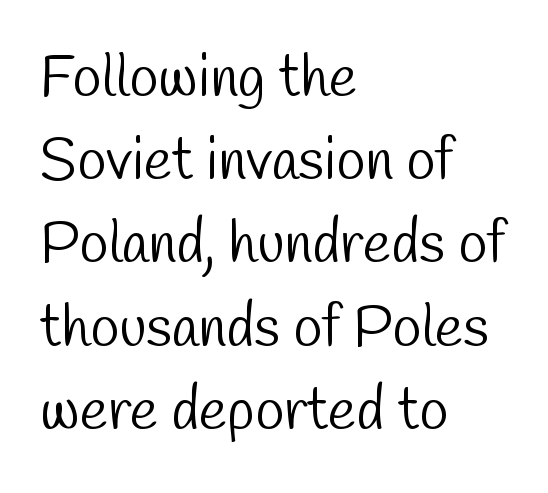
The image shows 59 px light, condensed sans-serif type; set left-aligned, normal line spacing (1.41x), normal letter spacing, not underlined; low stroke contrast and a medium x-height.
